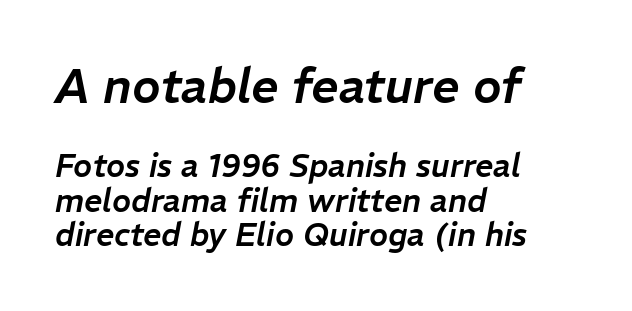
Q: Is the text italic (slanted)? A: Yes, it leans right by about 11 degrees.
Q: Is the text underlined? A: No.
Q: How is the paragraph aligned? A: Left-aligned.
Q: Is the spacing between letters normal or unusually wide? A: Normal.
Q: Is the spacing between lines tight, normal or loose? A: Tight.
Q: Which block of text is set in a larger size, the first (top) or the second (bottom)? A: The first (top) one.
Q: Width (condensed, normal, or wide)? A: Normal.
Q: Stroke contrast? A: Low.
Q: x-height? A: Medium.
Q: Monospaced? A: No.
